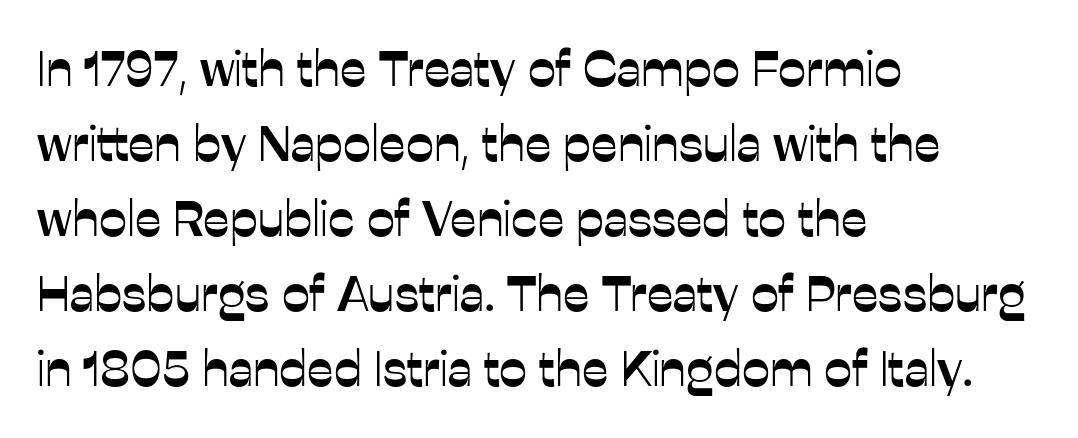
Q: Is the text italic (slanted)? A: No, it is upright.
Q: Is the typeface a serif or a sans-serif typeface? A: Sans-serif.
Q: Is the text underlined? A: No.
Q: How is the paragraph aligned? A: Left-aligned.
Q: Is the spacing between letters normal or unusually wide? A: Normal.
Q: Is the spacing between lines tight, normal or loose? A: Normal.
Q: Width (condensed, normal, or wide)? A: Normal.
Q: Stroke contrast? A: Low.
Q: x-height? A: Medium.
Q: Monospaced? A: No.
